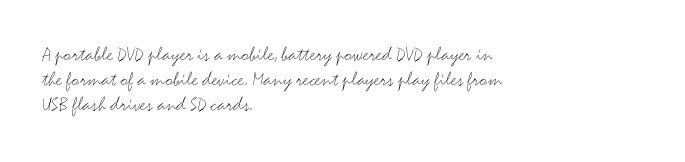
Q: Is the text bold? A: No.
Q: Is the text italic (slanted)? A: Yes.
Q: Is the text underlined? A: No.
Q: How is the paragraph aligned? A: Left-aligned.
Q: Is the spacing between letters normal or unusually wide? A: Normal.
